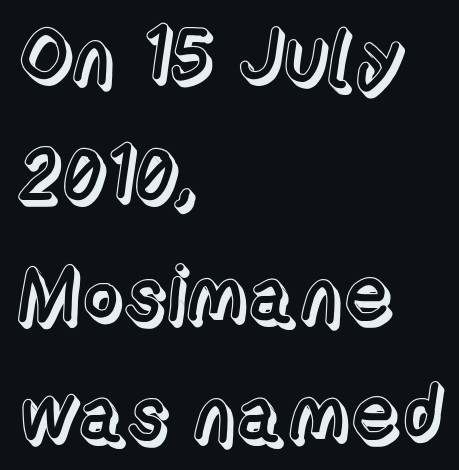
Q: Is the text italic (slanted)? A: Yes.
Q: Is the text underlined? A: No.
Q: How is the paragraph aligned? A: Left-aligned.
Q: Is the spacing between letters normal or unusually wide? A: Normal.
Q: Is the spacing between lines tight, normal or loose? A: Normal.
Q: Width (condensed, normal, or wide)? A: Normal.
Q: x-height? A: Medium.
Q: Monospaced? A: No.
